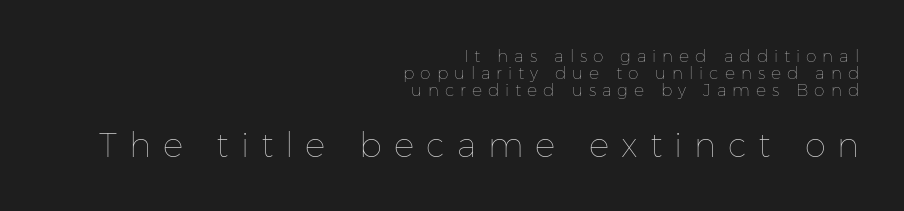
Q: Is the text bold? A: No.
Q: Is the text italic (slanted)? A: No, it is upright.
Q: Is the text underlined? A: No.
Q: How is the paragraph aligned? A: Right-aligned.
Q: Is the spacing between letters normal or unusually wide? A: Unusually wide.
Q: Is the spacing between lines tight, normal or loose? A: Tight.
Q: Which block of text is set in a larger size, the first (top) or the second (bottom)? A: The second (bottom) one.
Q: Width (condensed, normal, or wide)? A: Normal.
Q: Stroke contrast? A: Low.
Q: x-height? A: Medium.
Q: Monospaced? A: No.
